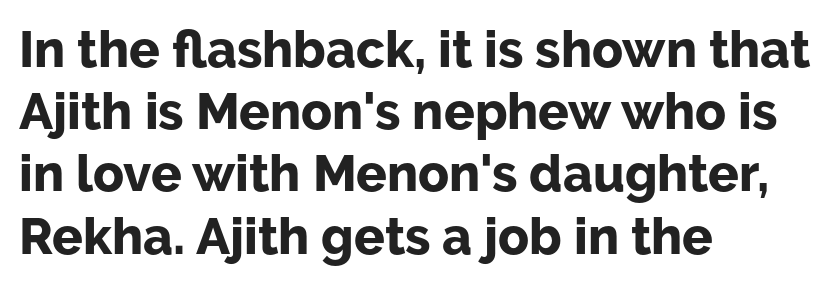
Q: Is the text bold? A: Yes.
Q: Is the text italic (slanted)? A: No, it is upright.
Q: Is the typeface a serif or a sans-serif typeface? A: Sans-serif.
Q: Is the text underlined? A: No.
Q: How is the paragraph aligned? A: Left-aligned.
Q: Is the spacing between letters normal or unusually wide? A: Normal.
Q: Width (condensed, normal, or wide)? A: Normal.
Q: Stroke contrast? A: Low.
Q: x-height? A: Medium.
Q: Monospaced? A: No.
